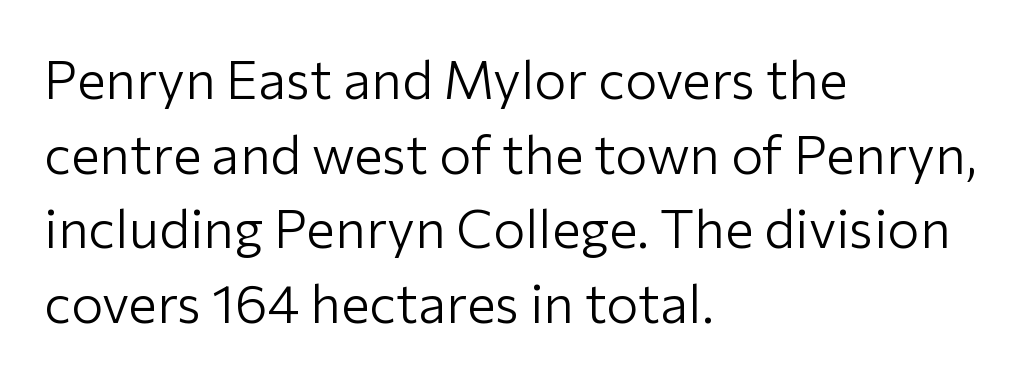
Heaviness? Minimal to ordinary, like unemphasized prose. Think of a printed novel: that variable character pitch is what you see here. Examine the stroke ends and you'll find no serifs. The lines sit at an ordinary, default distance from one another. Reading down the block, your eye returns to a fixed left position each line. Students, note that the glyphs here touch the page at normal intervals.
